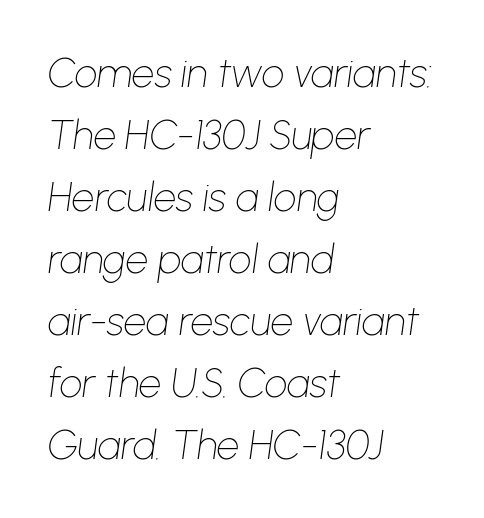
{"italic": "yes", "lean": "right", "slant_degrees": 8, "bold": "no", "weight": "thin", "width": "normal", "stroke_contrast": "low", "x_height": "medium", "monospaced": "no", "underline": "no", "align": "left", "line_spacing": "normal", "line_spacing_ratio": 1.55, "letter_spacing": "normal", "letter_spacing_em": 0.0, "glyph_px": 40}
